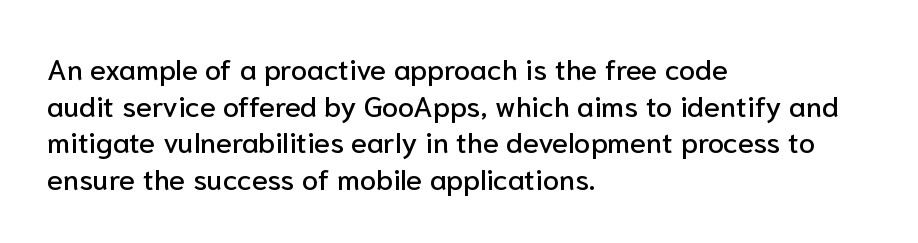
Font category for this specimen: sans-serif. Decoration check: the copy has no underline. This sample is left-justified, so line endings fall wherever the words run out. You can tell it's not italic because the verticals are truly vertical.
